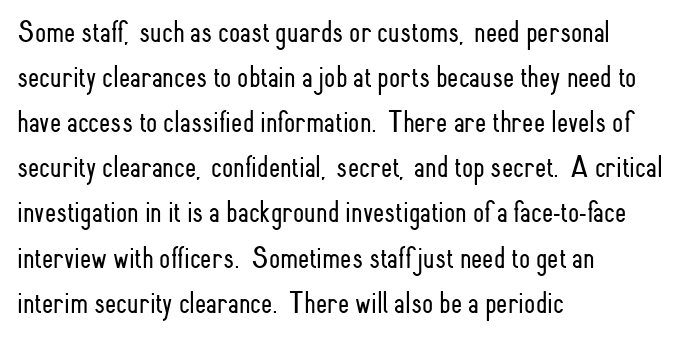
The image shows 32 px light, condensed sans-serif type, upright; set left-aligned, normal line spacing (1.41x), normal letter spacing, not underlined; low stroke contrast and a small x-height.
